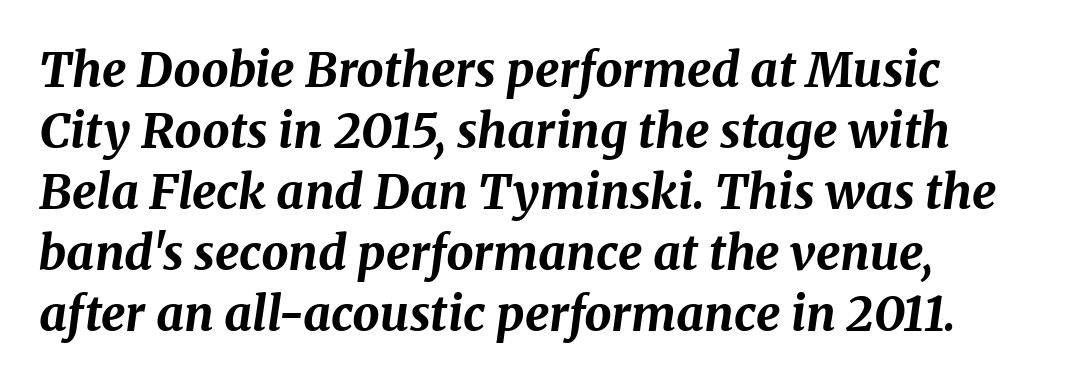
When letters slant like this, we call the style italic. Evenly set lines give the paragraph a standard silhouette. Spacing verdict: proportional, widths tailored to each character. Words float on clear page, feet unadorned. Notice how thick the strokes are: this is what a full bold looks like. The line texture is even and compact thanks to regular tracking.
